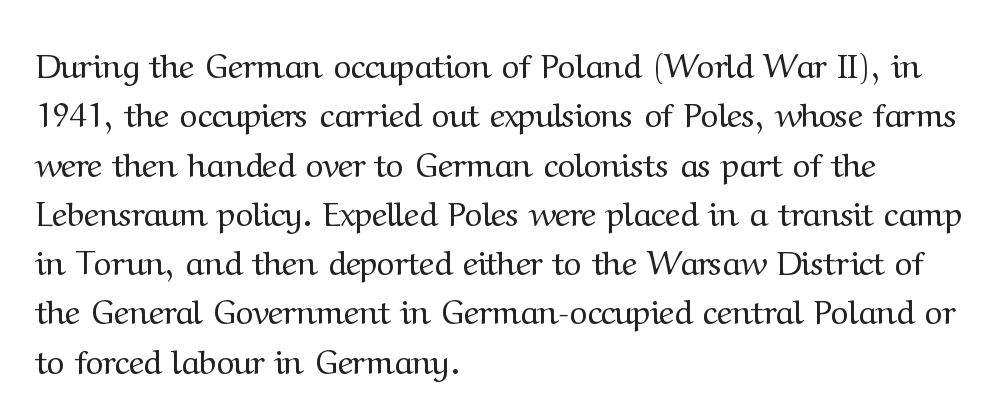
{"serif": "yes", "italic": "no", "bold": "no", "weight": "regular", "width": "normal", "stroke_contrast": "medium", "x_height": "medium", "monospaced": "no", "underline": "no", "align": "left", "line_spacing": "normal", "line_spacing_ratio": 1.45, "letter_spacing": "normal", "letter_spacing_em": 0.0, "glyph_px": 34}
